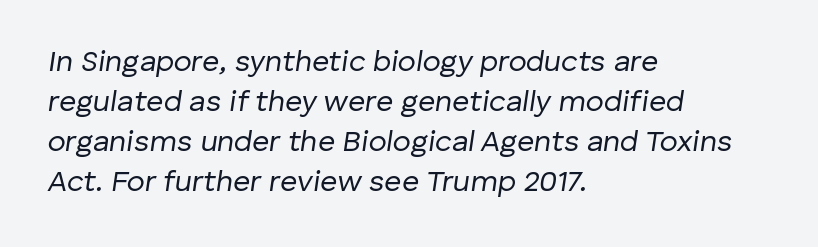
The image shows 30 px regular-weight type, italic (leaning right); set left-aligned, normal line spacing (1.33x), normal letter spacing, not underlined; low stroke contrast and a medium x-height.
